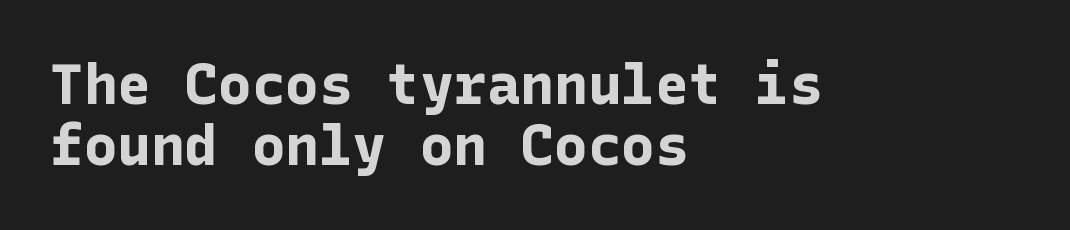
Plain, unruled lines of type. Weight check: bold — yes, fully. No extra tracking has been applied to these lines. A sans-serif font was chosen for this passage. Horizontally, the lines are justified to the leading edge only.
